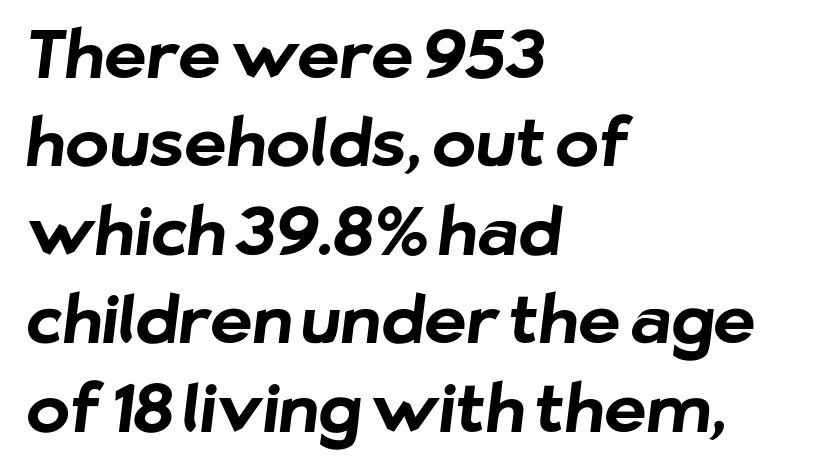
{"serif": "no", "bold": "yes", "weight": "bold", "width": "normal", "stroke_contrast": "low", "x_height": "medium", "monospaced": "no", "underline": "no", "align": "left", "line_spacing": "normal", "line_spacing_ratio": 1.34, "letter_spacing": "normal", "letter_spacing_em": 0.0, "glyph_px": 66}
